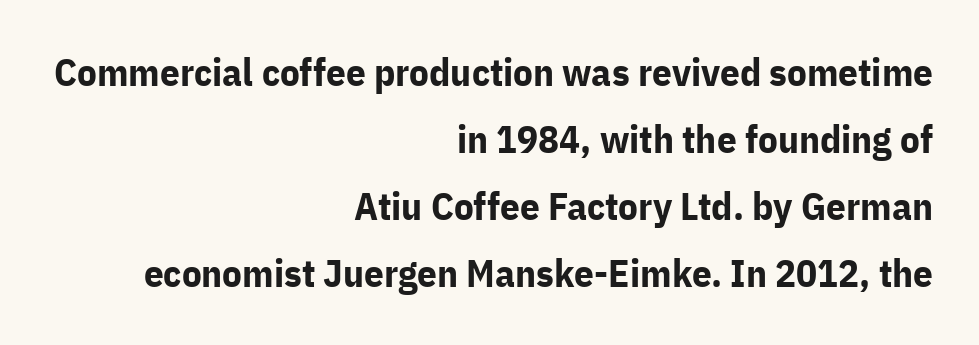
Words float on clear page, feet unadorned. A flush-right, rag-left setting is used for this passage. These lines were composed using upright roman letters. Are there feet on the stems? There aren't — it's a sans.
